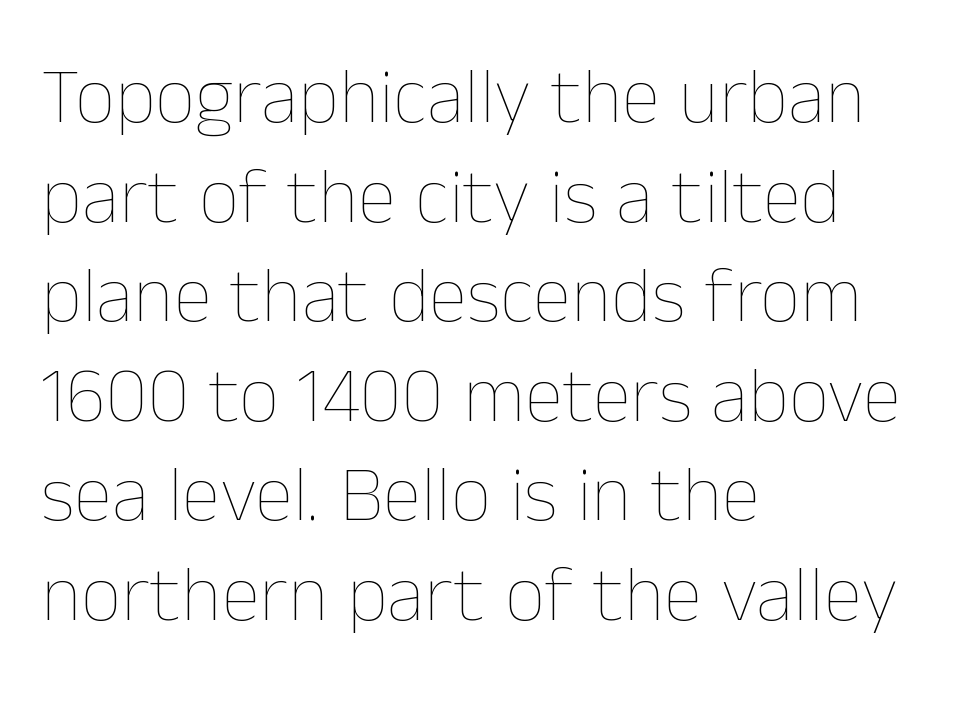
The line-height multiplier appears to be the usual default. You could call the tracking neutral — neither tight nor loose. Does the copy run flush right? No — it runs flush left. Proportional: the letters do not fall into vertical columns. Notice how the stems are strictly vertical — no italics here.
